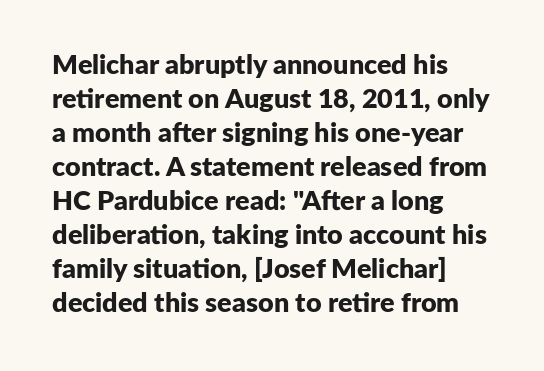
The image shows 27 px bold type, upright; set left-aligned, normal line spacing (1.26x), normal letter spacing, not underlined.
